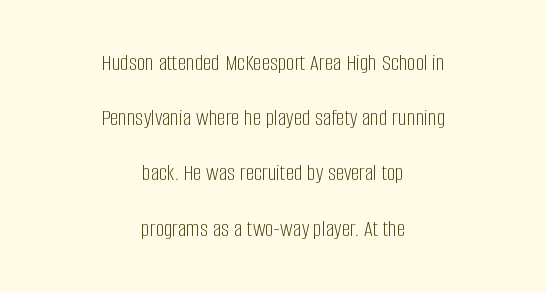
The image shows 24 px text type, upright; set centered, loose line spacing (2.3x), normal letter spacing, not underlined.
